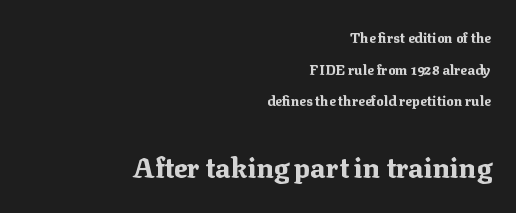
Q: Is the text bold? A: Yes.
Q: Is the text italic (slanted)? A: No, it is upright.
Q: Is the typeface a serif or a sans-serif typeface? A: Serif.
Q: Is the text underlined? A: No.
Q: How is the paragraph aligned? A: Right-aligned.
Q: Is the spacing between letters normal or unusually wide? A: Normal.
Q: Is the spacing between lines tight, normal or loose? A: Loose.
Q: Which block of text is set in a larger size, the first (top) or the second (bottom)? A: The second (bottom) one.
Q: Width (condensed, normal, or wide)? A: Normal.
Q: Stroke contrast? A: Medium.
Q: x-height? A: Medium.
Q: Monospaced? A: No.
